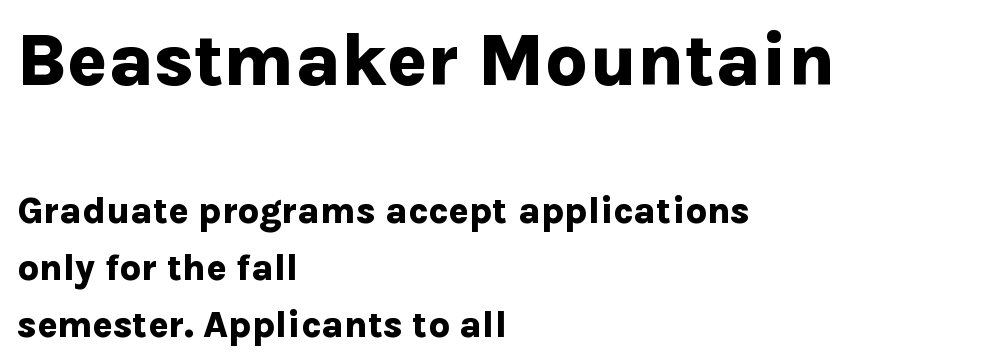
The typography opts for an upright posture over an oblique one. Each line starts at the same left margin while the right side varies. This rendering employs a face without finishing strokes, i.e., a sans-serif. Compared with an ordinary text face, these strokes are far heavier — a full bold.
